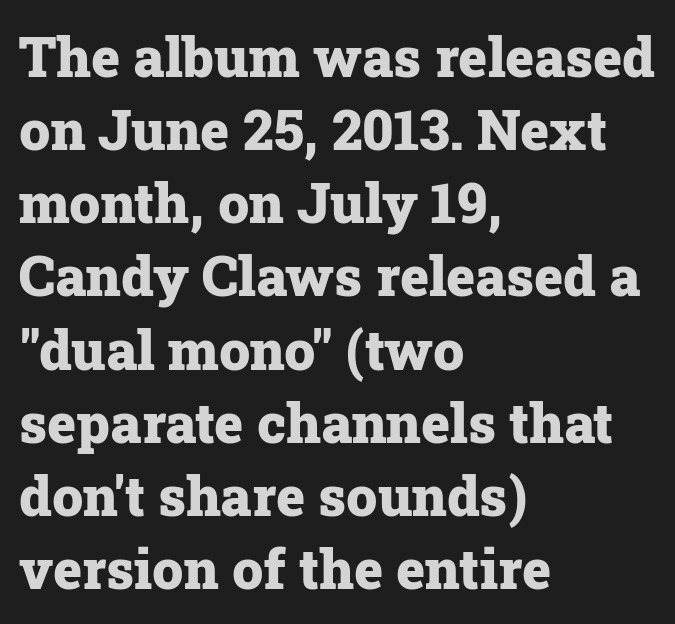
Only glyphs here, with clear space below each row. A dark, heavy texture on the line: the type is bold. The specimen reads as upright at a glance. Is there much room between lines? A standard amount, neither cramped nor airy.
